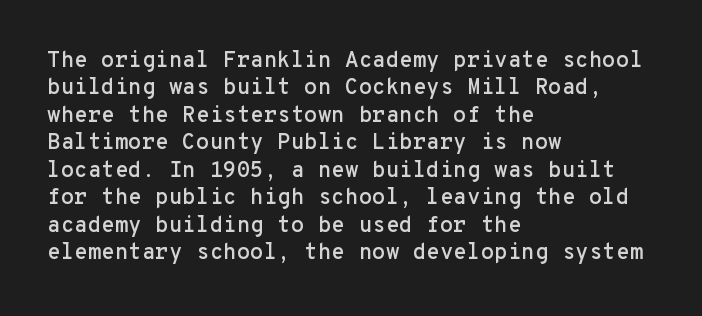
Q: Is the text italic (slanted)? A: No, it is upright.
Q: Is the text underlined? A: No.
Q: How is the paragraph aligned? A: Left-aligned.
Q: Is the spacing between letters normal or unusually wide? A: Normal.
Q: Is the spacing between lines tight, normal or loose? A: Normal.
